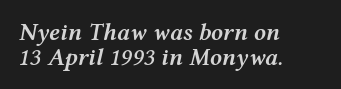
The foot of each line stays bare and open. Posture: slanted. Vertically, the passage feels compressed, each row crowding the next. Semibold letterforms, between regular and bold. Words appear dense and cohesive because spacing is normal.
